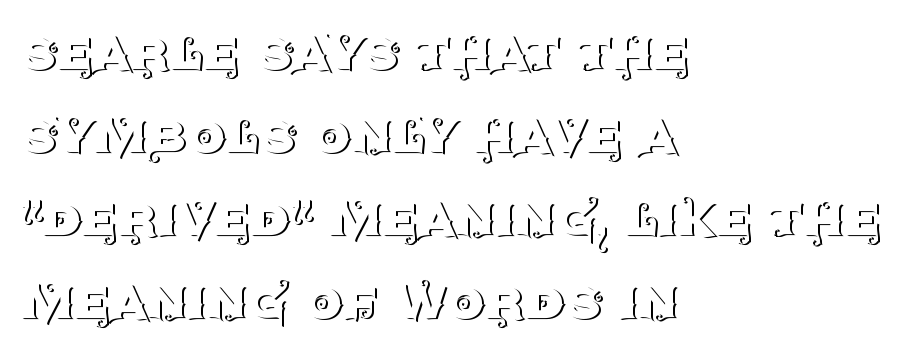
{"serif": "yes", "italic": "no", "bold": "no", "weight": "thin", "width": "normal", "stroke_contrast": "medium", "x_height": "large", "monospaced": "no", "underline": "no", "align": "left", "line_spacing": "normal", "line_spacing_ratio": 1.34, "letter_spacing": "normal", "letter_spacing_em": 0.0, "glyph_px": 62}
